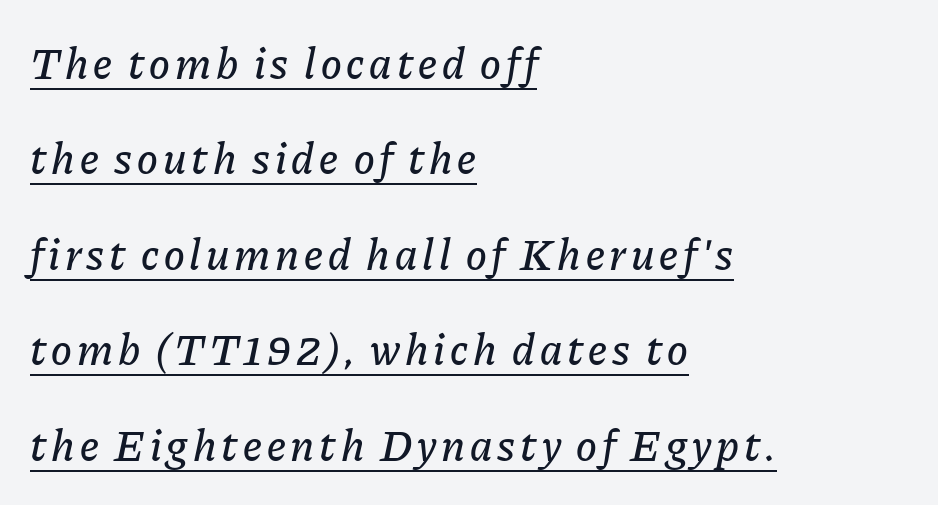
This rendering uses left alignment, leaving the right contour irregular. Looks like someone drew a line under every word here. Compared with typical paragraphs, the rows here are farther apart. The letters advance in unequal steps, a hallmark of proportional type. Italic? Definitely — the glyphs are oblique.
